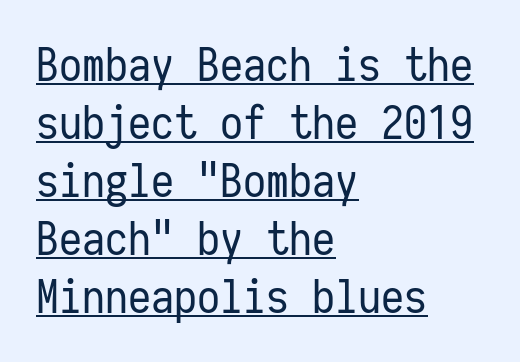
{"serif": "no", "italic": "no", "bold": "no", "weight": "regular", "width": "condensed", "stroke_contrast": "low", "x_height": "medium", "monospaced": "yes", "underline": "yes", "align": "left", "line_spacing": "normal", "line_spacing_ratio": 1.26, "letter_spacing": "normal", "letter_spacing_em": 0.0, "glyph_px": 46}
